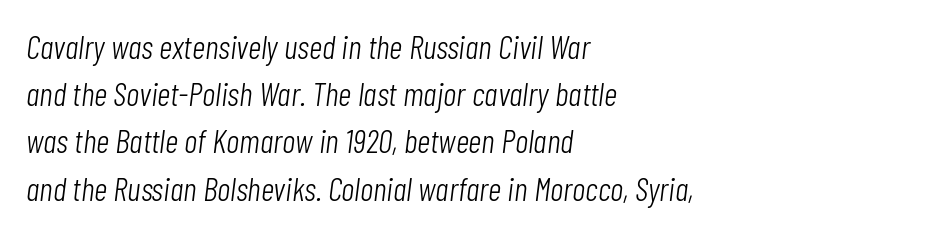
The image shows 33 px light, condensed type, italic (leaning right); set left-aligned, normal line spacing (1.43x), normal letter spacing, not underlined; low stroke contrast and a medium x-height.
